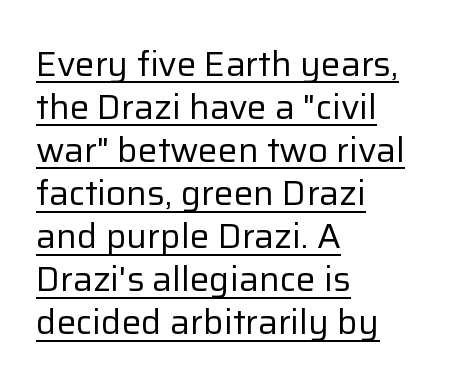
Short note: letters normally spaced. Do the characters align in a grid? No, the font is proportional. Nothing sits at the stroke ends, so this counts as sans-serif. A roman cut, with each character standing at attention.
